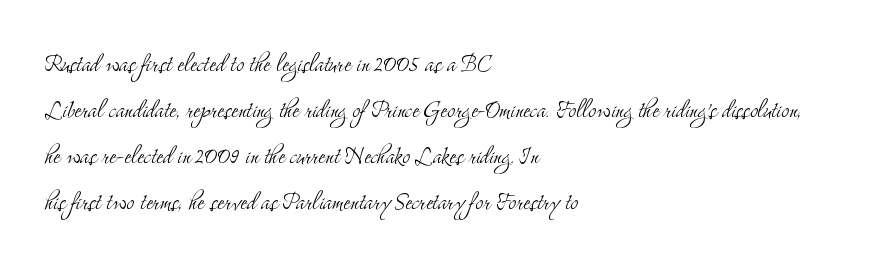
Q: Is the text bold? A: No.
Q: Is the text italic (slanted)? A: Yes.
Q: Is the typeface a serif or a sans-serif typeface? A: Serif.
Q: Is the text underlined? A: No.
Q: How is the paragraph aligned? A: Left-aligned.
Q: Is the spacing between letters normal or unusually wide? A: Normal.
Q: Is the spacing between lines tight, normal or loose? A: Normal.
Q: Width (condensed, normal, or wide)? A: Condensed.
Q: Stroke contrast? A: Medium.
Q: x-height? A: Small.
Q: Monospaced? A: No.
